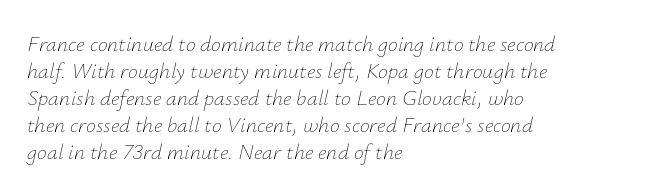
Q: Is the text bold? A: No.
Q: Is the text italic (slanted)? A: Yes, it leans right by about 12 degrees.
Q: Is the text underlined? A: No.
Q: How is the paragraph aligned? A: Left-aligned.
Q: Is the spacing between letters normal or unusually wide? A: Normal.
